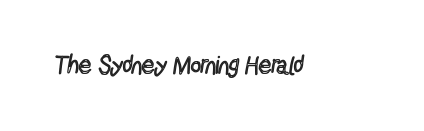
The rendering keeps characters at their native spacing. The font sits on the lighter half of the weight spectrum, regular included. Quick note: underline off.
